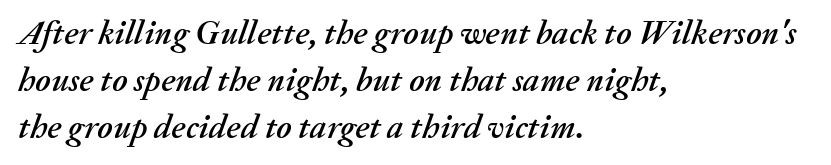
The image shows 34 px text type, italic (leaning right); set left-aligned, normal line spacing (1.38x), normal letter spacing, not underlined; medium stroke contrast and a medium x-height.
